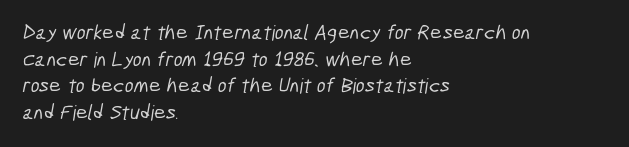
The image shows 21 px text type; set left-aligned, normal line spacing (1.27x), normal letter spacing, not underlined.
